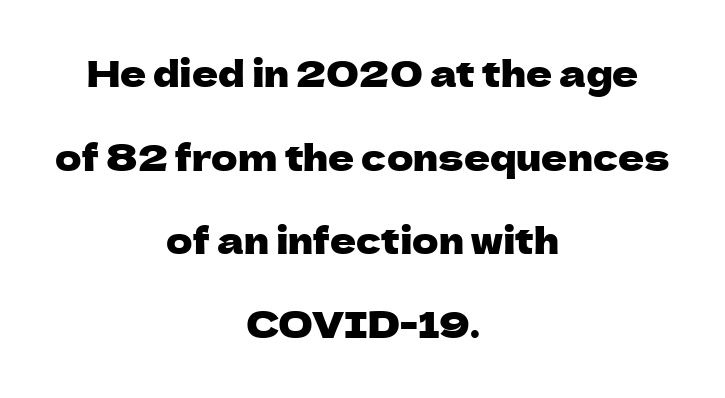
Standard letterfit; no display-style spreading of the glyphs. Examine the stroke ends and you'll find no serifs. These lines stack symmetrically, like a column narrowing and widening about its center. Underlining? Definitely not there. Upright lettering throughout.
